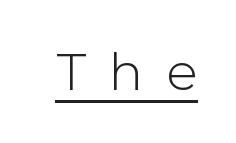
Q: Is the text bold? A: No.
Q: Is the text italic (slanted)? A: No, it is upright.
Q: Is the typeface a serif or a sans-serif typeface? A: Sans-serif.
Q: Is the text underlined? A: Yes.
Q: Is the spacing between letters normal or unusually wide? A: Unusually wide.
Q: Width (condensed, normal, or wide)? A: Normal.
Q: x-height? A: Medium.
Q: Monospaced? A: No.
